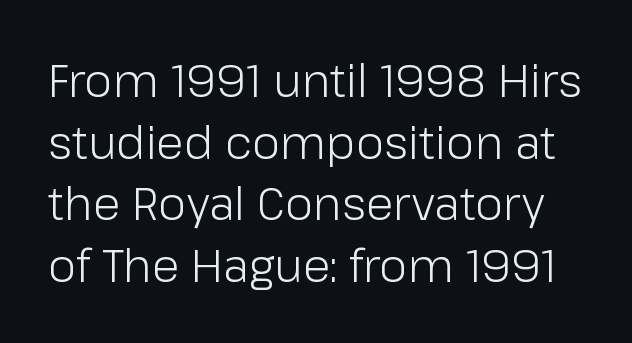
The letters carry no serifs — their stems end cleanly without finishing strokes. Characters follow at the spacing the type designer built in. Character widths vary here, with narrow letters taking less room than wide ones. Honestly, there is no underline to notice here at all.
